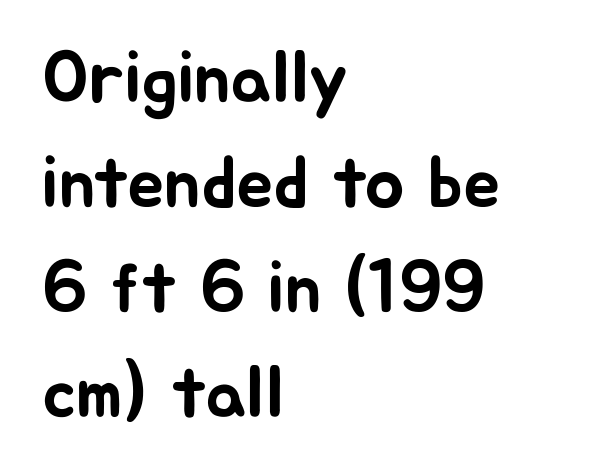
Note: no serifs on the glyphs. The letters stand upright; this is a roman face. In terms of letterspacing, this is plain default setting. Leftover space on each line is placed entirely after the last word. No word sits above an underline.
